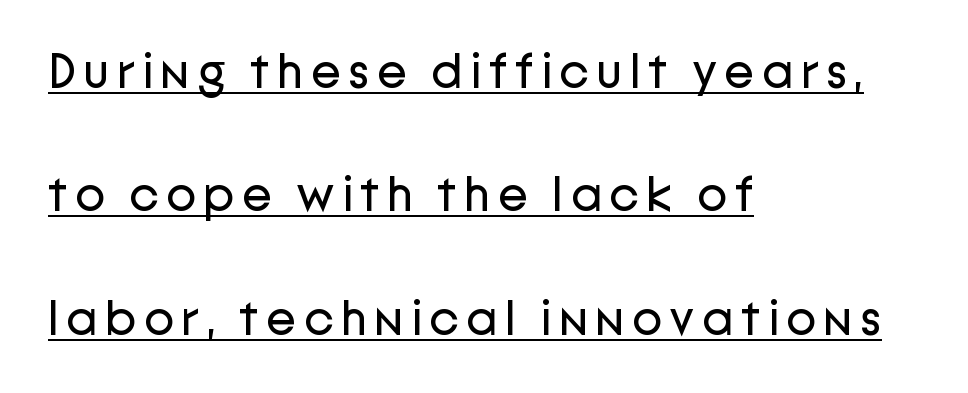
The image shows 50 px regular-weight sans-serif type, upright; set left-aligned, loose line spacing (2.47x), underlined; low stroke contrast and a medium x-height.
